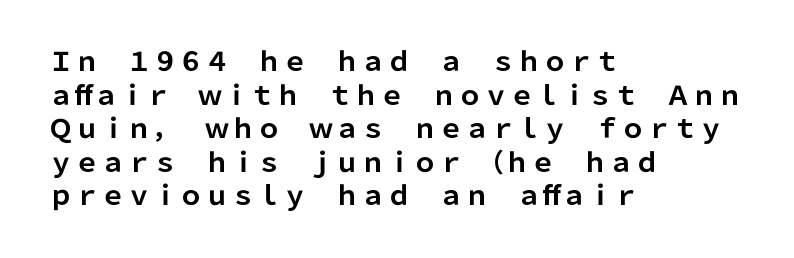
Q: Is the text bold? A: Yes.
Q: Is the text italic (slanted)? A: No, it is upright.
Q: Is the text underlined? A: No.
Q: How is the paragraph aligned? A: Left-aligned.
Q: Is the spacing between letters normal or unusually wide? A: Normal.
Q: Is the spacing between lines tight, normal or loose? A: Normal.
